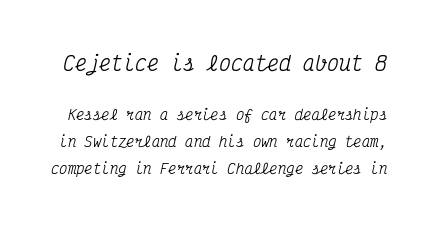
{"italic": "yes", "lean": "right", "slant_degrees": 12, "underline": "no", "line_spacing": "loose", "line_spacing_ratio": 1.94, "letter_spacing": "normal", "letter_spacing_em": 0.0, "larger_block": "first", "size_ratio": 1.43, "glyph_px": 20}
